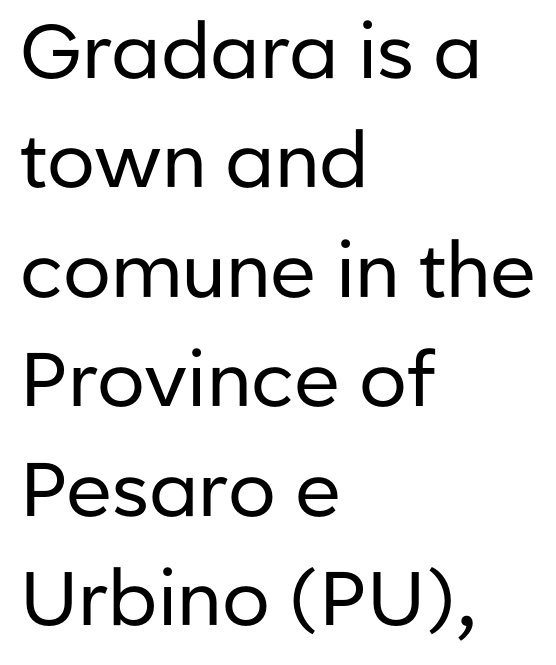
The image shows 76 px regular-weight sans-serif type, upright; set left-aligned, normal line spacing (1.44x), normal letter spacing, not underlined; low stroke contrast and a medium x-height.
